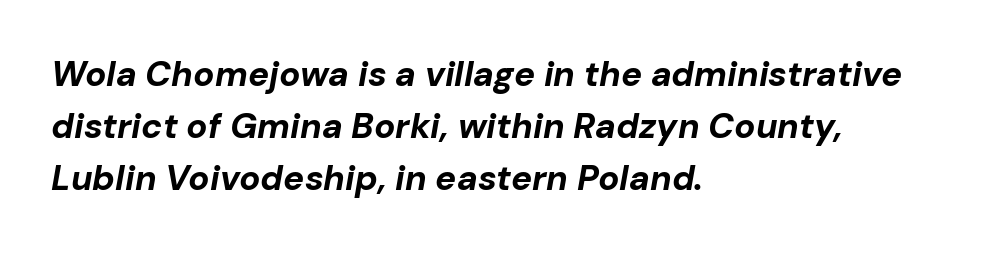
The image shows 35 px bold type, italic (leaning right); set left-aligned, normal line spacing (1.49x), normal letter spacing, not underlined; low stroke contrast and a medium x-height.
